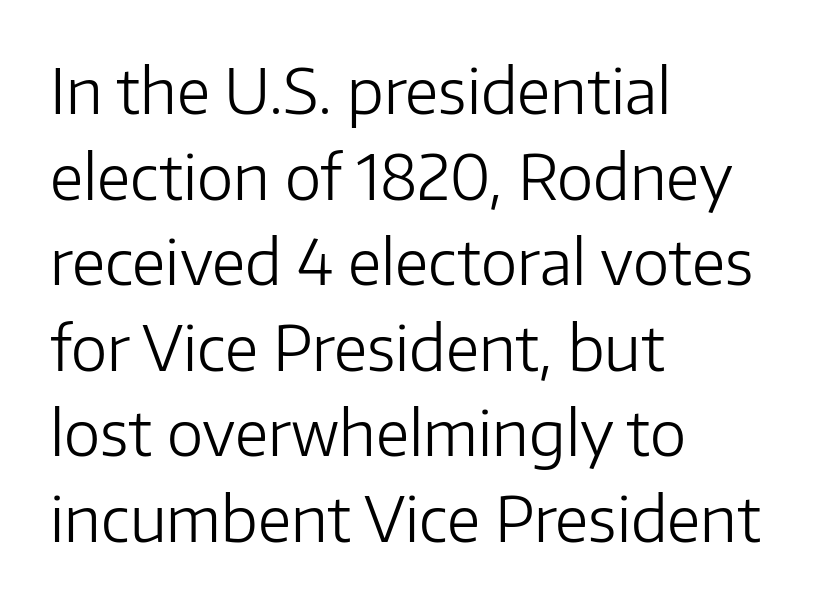
Regular leading. Posture: straight, roman, zero tilt. No extra tracking has been applied to these lines. Classification — sans serif. This sample has the flowing, uneven cadence of proportional lettering. Anything drawn beneath the words? Only blank space.
